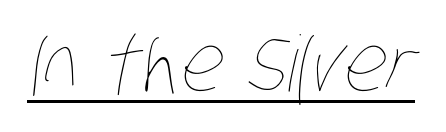
The image shows 77 px thin, condensed type; set normal letter spacing, underlined; low stroke contrast and a large x-height.
